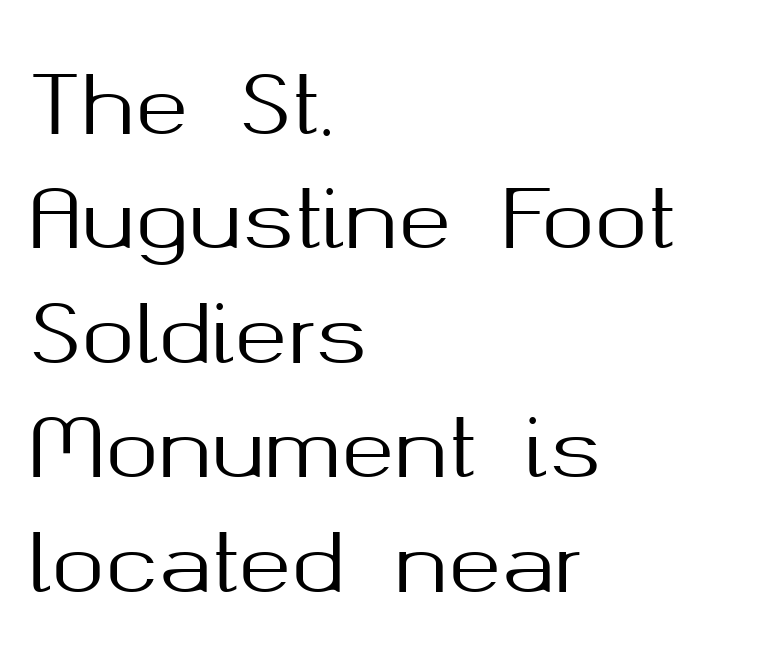
Q: Is the text italic (slanted)? A: No, it is upright.
Q: Is the typeface a serif or a sans-serif typeface? A: Sans-serif.
Q: Is the text underlined? A: No.
Q: How is the paragraph aligned? A: Left-aligned.
Q: Is the spacing between letters normal or unusually wide? A: Normal.
Q: Is the spacing between lines tight, normal or loose? A: Normal.
Q: Width (condensed, normal, or wide)? A: Normal.
Q: Stroke contrast? A: Medium.
Q: x-height? A: Medium.
Q: Monospaced? A: No.
